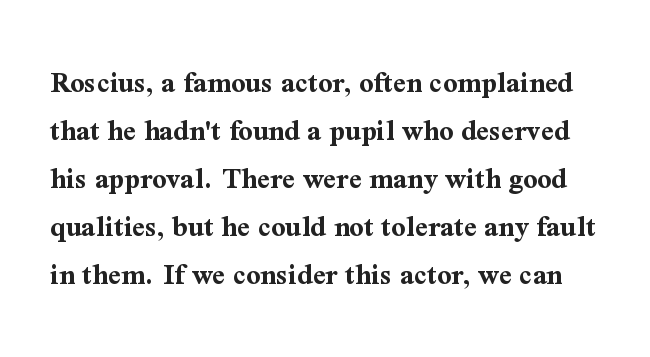
The line texture is even and compact thanks to regular tracking. Every stem runs plumb, perpendicular to the baseline. The strokes are fattened all the way to bold. The type family on display is of the serif kind.
